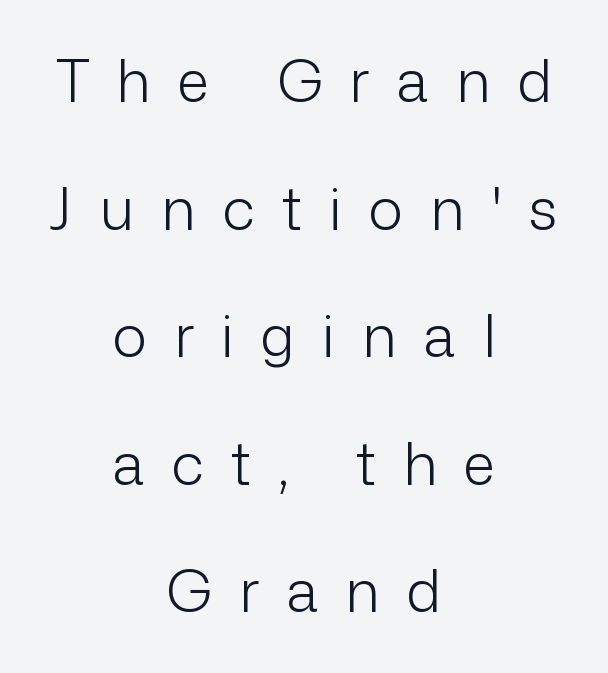
Q: Is the text bold? A: No.
Q: Is the text italic (slanted)? A: No, it is upright.
Q: Is the typeface a serif or a sans-serif typeface? A: Sans-serif.
Q: Is the text underlined? A: No.
Q: How is the paragraph aligned? A: Centered.
Q: Is the spacing between letters normal or unusually wide? A: Unusually wide.
Q: Is the spacing between lines tight, normal or loose? A: Loose.
Q: Width (condensed, normal, or wide)? A: Normal.
Q: Stroke contrast? A: Low.
Q: x-height? A: Medium.
Q: Monospaced? A: No.
